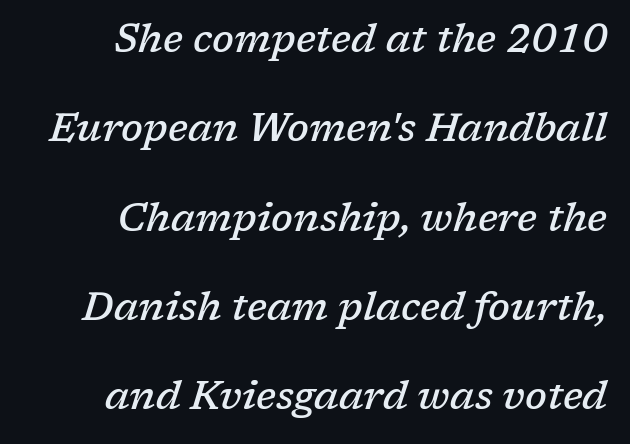
Q: Is the text bold? A: Semi-bold.
Q: Is the text italic (slanted)? A: Yes, it leans right by about 17 degrees.
Q: Is the typeface a serif or a sans-serif typeface? A: Serif.
Q: Is the text underlined? A: No.
Q: How is the paragraph aligned? A: Right-aligned.
Q: Is the spacing between letters normal or unusually wide? A: Normal.
Q: Is the spacing between lines tight, normal or loose? A: Loose.
Q: Width (condensed, normal, or wide)? A: Normal.
Q: Stroke contrast? A: Low.
Q: x-height? A: Medium.
Q: Monospaced? A: No.
